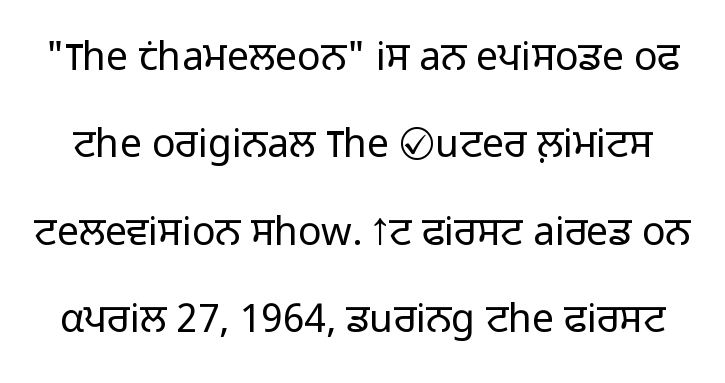
Q: Is the text bold? A: No.
Q: Is the text italic (slanted)? A: No, it is upright.
Q: Is the typeface a serif or a sans-serif typeface? A: Sans-serif.
Q: Is the text underlined? A: No.
Q: Is the spacing between letters normal or unusually wide? A: Normal.
Q: Is the spacing between lines tight, normal or loose? A: Loose.
Q: Width (condensed, normal, or wide)? A: Normal.
Q: Stroke contrast? A: Low.
Q: x-height? A: Medium.
Q: Monospaced? A: No.
